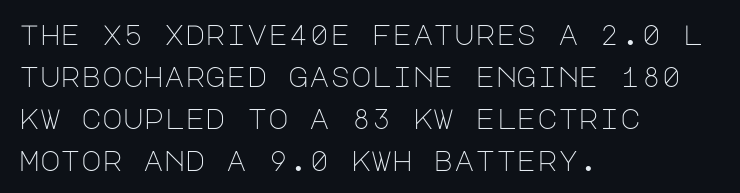
This sample is left-justified, so line endings fall wherever the words run out. What kind of face is this? One without serifs — a sans. Tall strokes in this sample are plumb rather than angled. The words here are not underlined.
